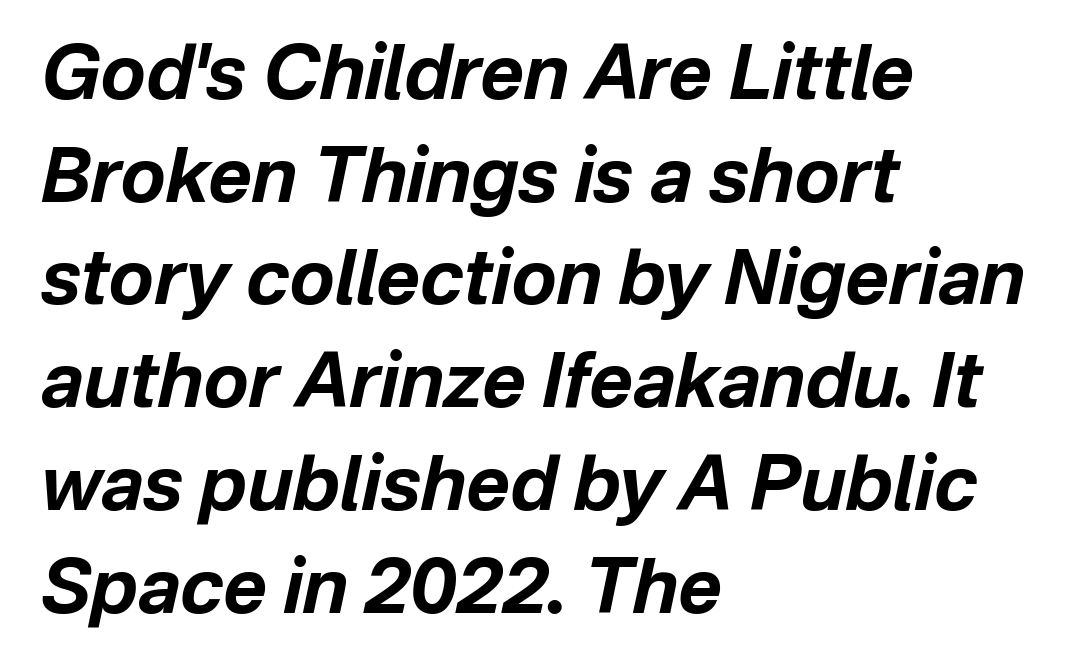
Q: Is the text bold? A: Yes.
Q: Is the text italic (slanted)? A: Yes, it leans right by about 12 degrees.
Q: Is the text underlined? A: No.
Q: How is the paragraph aligned? A: Left-aligned.
Q: Is the spacing between letters normal or unusually wide? A: Normal.
Q: Is the spacing between lines tight, normal or loose? A: Normal.
Q: Width (condensed, normal, or wide)? A: Normal.
Q: Stroke contrast? A: Low.
Q: x-height? A: Medium.
Q: Monospaced? A: No.
